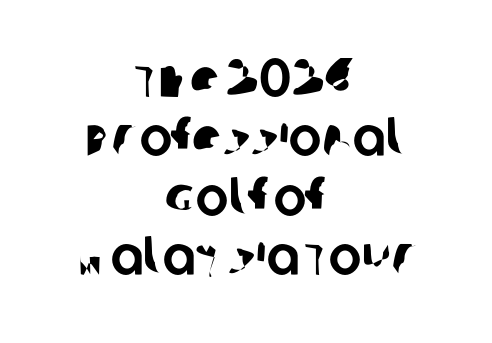
{"serif": "no", "width": "normal", "stroke_contrast": "low", "x_height": "large", "monospaced": "no", "underline": "no", "align": "center", "line_spacing": "tight", "line_spacing_ratio": 1.08, "letter_spacing": "normal", "letter_spacing_em": 0.0, "glyph_px": 55}
